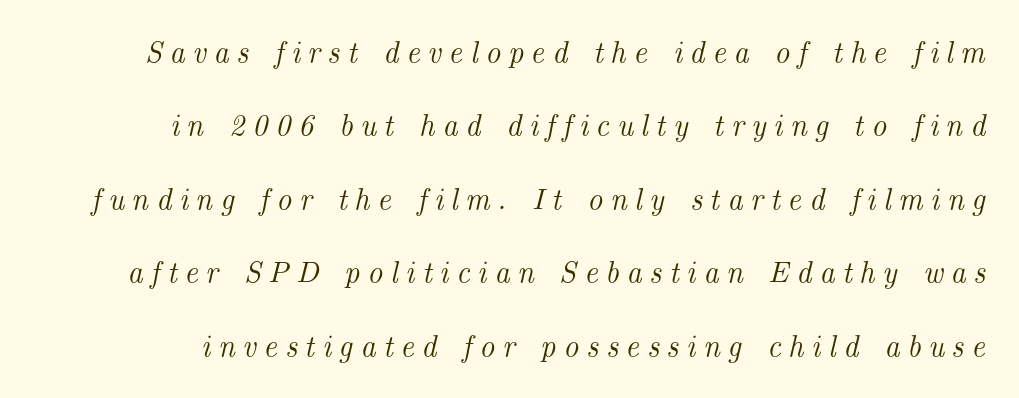
Q: Is the text italic (slanted)? A: Yes, it leans right by about 14 degrees.
Q: Is the typeface a serif or a sans-serif typeface? A: Serif.
Q: Is the text underlined? A: No.
Q: Is the spacing between letters normal or unusually wide? A: Unusually wide.
Q: Is the spacing between lines tight, normal or loose? A: Loose.
Q: Width (condensed, normal, or wide)? A: Normal.
Q: Stroke contrast? A: Medium.
Q: x-height? A: Small.
Q: Monospaced? A: No.
